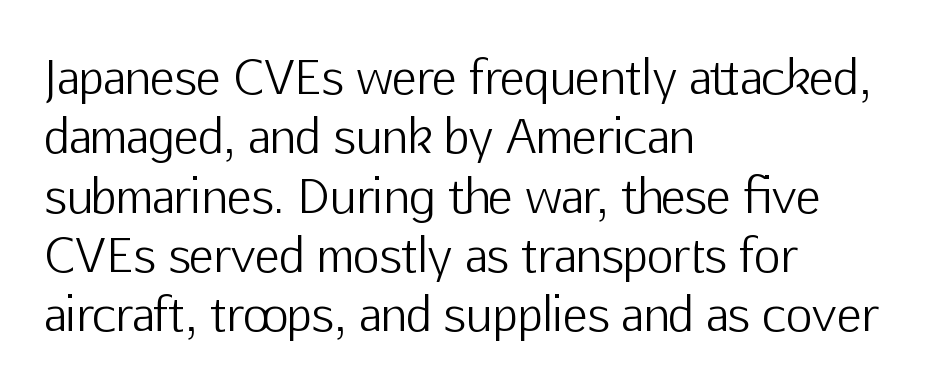
The image shows 46 px light sans-serif type, upright; set left-aligned, normal line spacing (1.29x), normal letter spacing, not underlined; low stroke contrast and a medium x-height.
